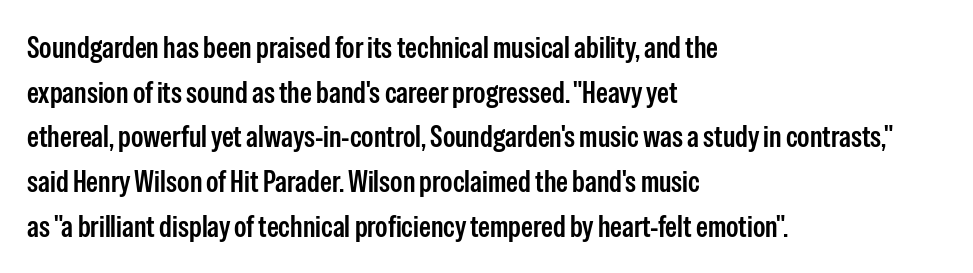
{"serif": "no", "italic": "no", "width": "condensed", "stroke_contrast": "low", "x_height": "medium", "monospaced": "no", "underline": "no", "align": "left", "line_spacing": "normal", "line_spacing_ratio": 1.49, "letter_spacing": "normal", "letter_spacing_em": 0.0, "glyph_px": 30}
